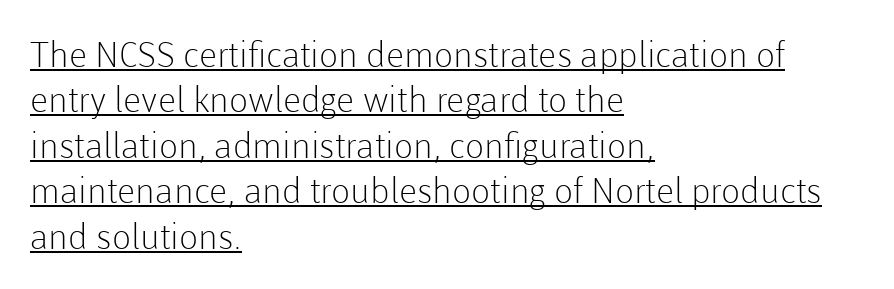
{"serif": "no", "italic": "no", "bold": "no", "weight": "light", "width": "normal", "stroke_contrast": "low", "x_height": "medium", "monospaced": "no", "underline": "yes", "align": "left", "line_spacing": "normal", "line_spacing_ratio": 1.3, "letter_spacing": "normal", "letter_spacing_em": 0.0, "glyph_px": 35}
